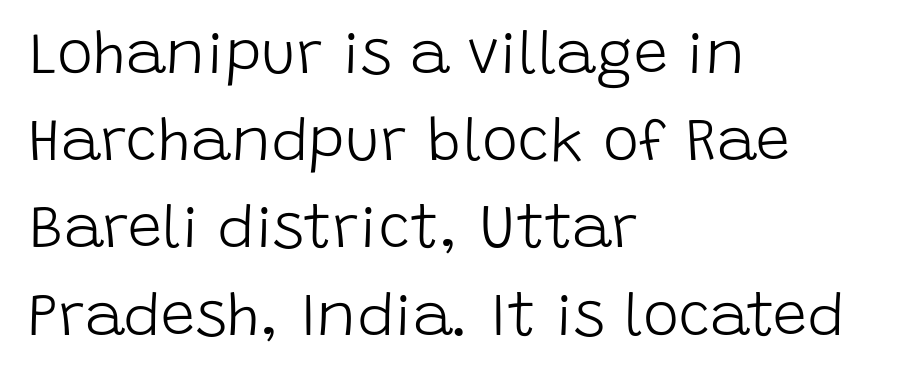
{"serif": "no", "italic": "no", "bold": "no", "weight": "light", "width": "normal", "stroke_contrast": "low", "x_height": "large", "monospaced": "no", "underline": "no", "align": "left", "line_spacing": "normal", "line_spacing_ratio": 1.43, "letter_spacing": "normal", "letter_spacing_em": 0.0, "glyph_px": 61}
